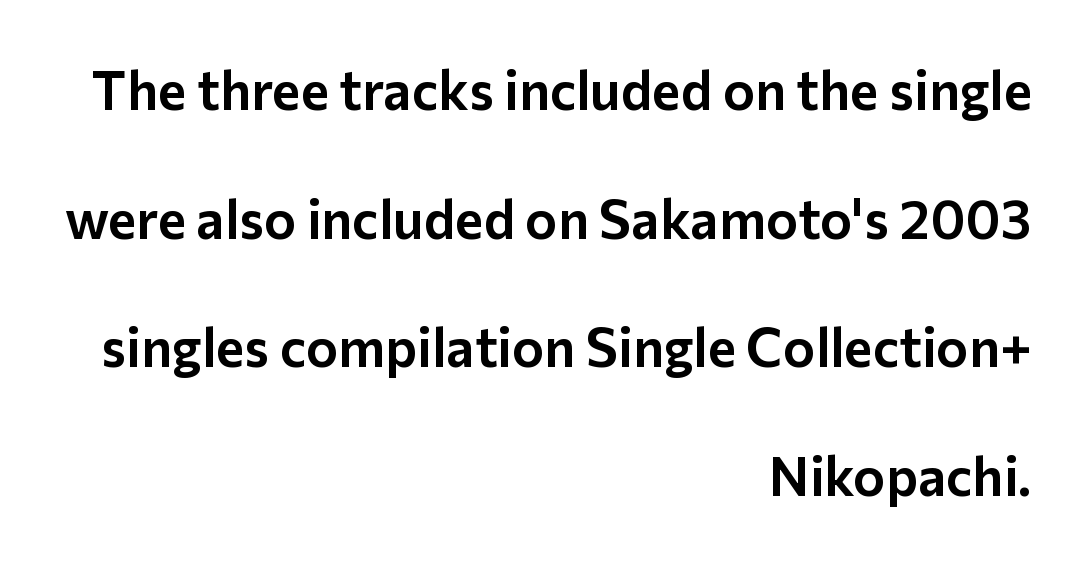
Q: Is the text italic (slanted)? A: No, it is upright.
Q: Is the typeface a serif or a sans-serif typeface? A: Sans-serif.
Q: Is the text underlined? A: No.
Q: How is the paragraph aligned? A: Right-aligned.
Q: Is the spacing between letters normal or unusually wide? A: Normal.
Q: Is the spacing between lines tight, normal or loose? A: Loose.
Q: Width (condensed, normal, or wide)? A: Normal.
Q: Stroke contrast? A: Low.
Q: x-height? A: Medium.
Q: Monospaced? A: No.
